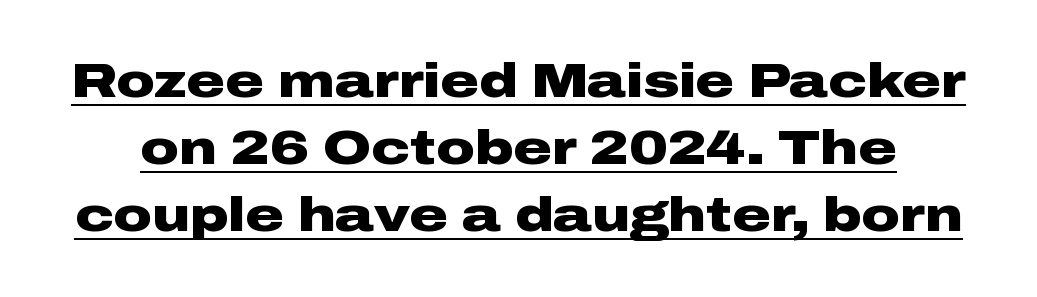
The image shows 48 px heavy, wide sans-serif type, upright; set normal line spacing (1.4x), normal letter spacing, underlined; low stroke contrast and a medium x-height.
